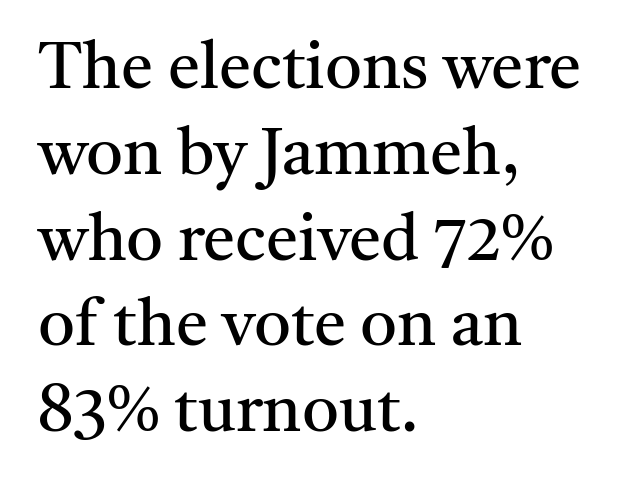
The image shows 65 px regular-weight serif type, upright; set left-aligned, normal line spacing (1.32x), normal letter spacing, not underlined; medium stroke contrast and a medium x-height.
